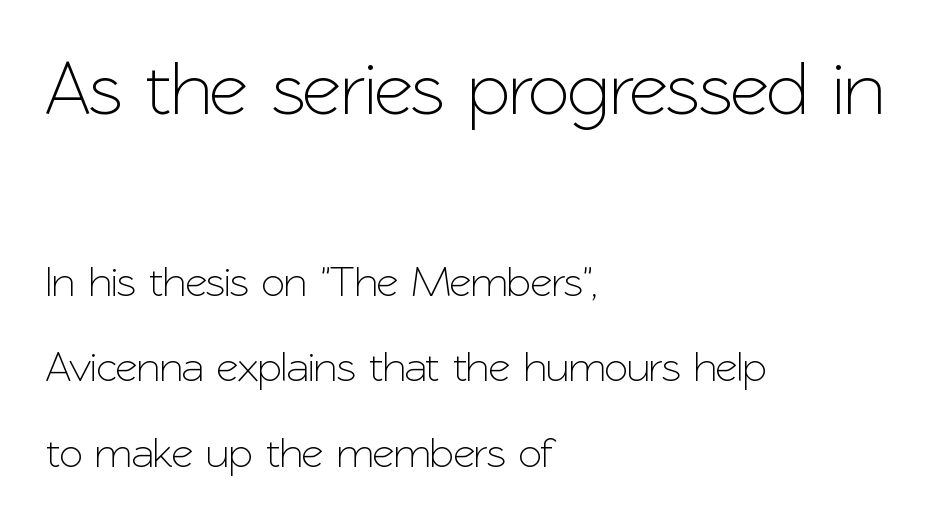
Larger block? The one above; the one below is distinctly smaller. Baseline-to-baseline distance is far greater than the letter height. A student would call this left alignment; a typographer would say flush left, rag right. Quick note: not italic, upright.
